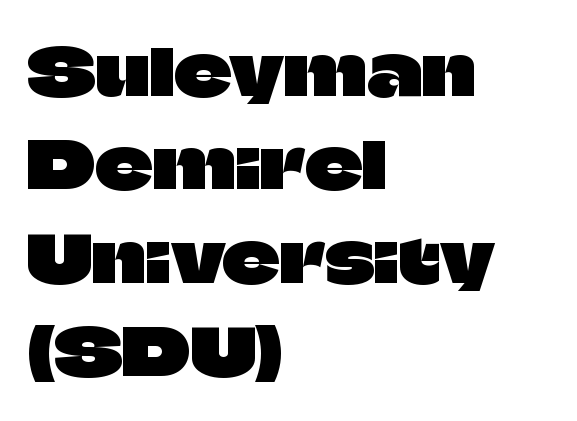
{"serif": "no", "italic": "no", "width": "normal", "stroke_contrast": "low", "x_height": "large", "monospaced": "no", "underline": "no", "align": "left", "line_spacing": "normal", "line_spacing_ratio": 1.46, "letter_spacing": "normal", "letter_spacing_em": 0.0, "glyph_px": 64}
